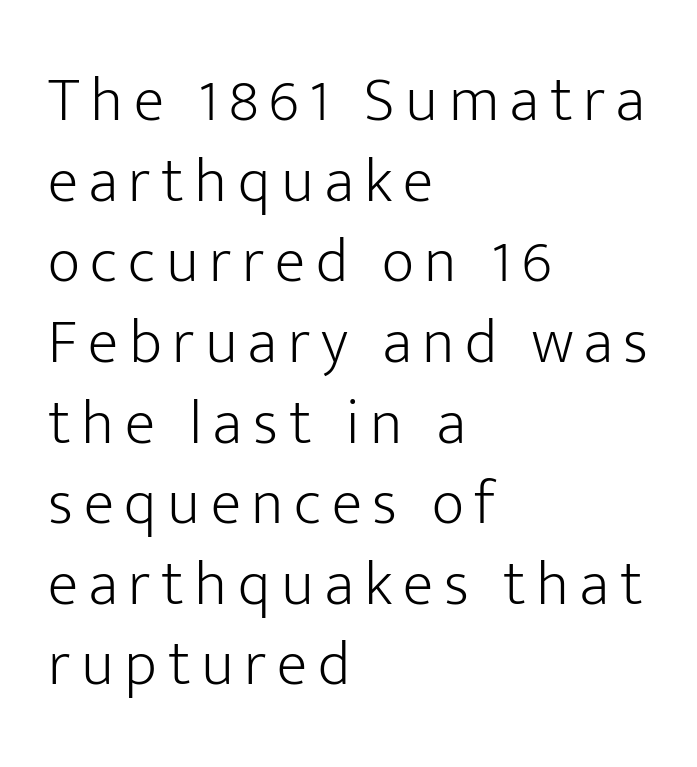
Leading matches the norm, producing a regular column. Stems here are at most as thick as an everyday book face. You can tell it's not italic because the verticals are truly vertical. A student would call this left alignment; a typographer would say flush left, rag right.
